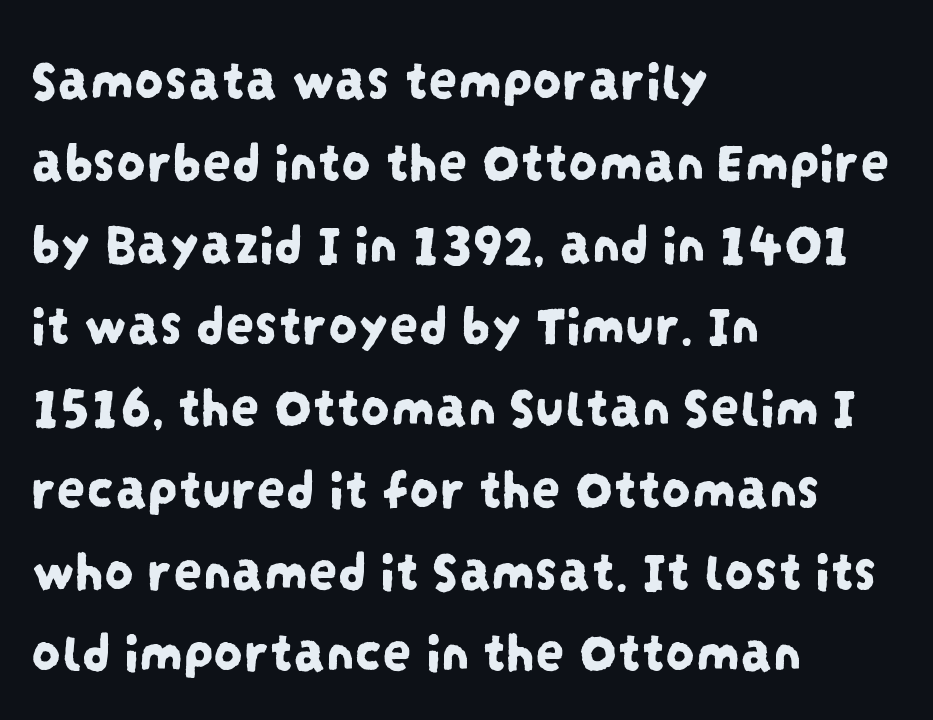
The image shows 58 px condensed sans-serif type; set left-aligned, normal line spacing (1.41x), normal letter spacing, not underlined; low stroke contrast and a large x-height.
